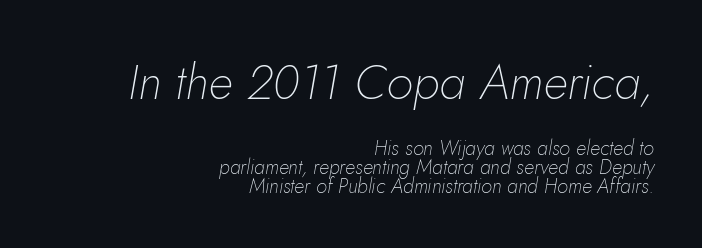
{"italic": "yes", "lean": "right", "slant_degrees": 10, "bold": "no", "weight": "thin", "width": "normal", "stroke_contrast": "low", "x_height": "small", "monospaced": "no", "underline": "no", "align": "right", "line_spacing": "tight", "line_spacing_ratio": 0.95, "letter_spacing": "normal", "letter_spacing_em": 0.0, "larger_block": "first", "size_ratio": 2.45, "glyph_px": 49}
